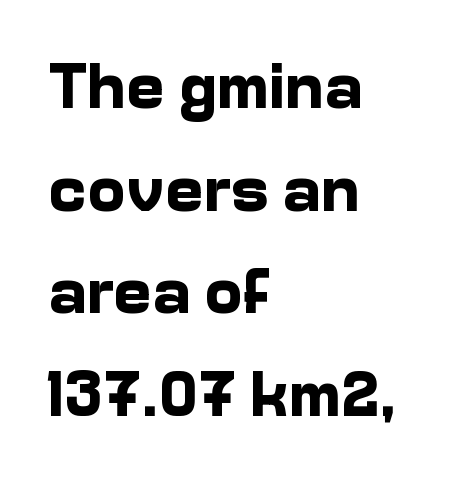
The image shows 65 px bold sans-serif type, upright; set left-aligned, normal line spacing (1.58x), normal letter spacing, not underlined; low stroke contrast and a medium x-height.
